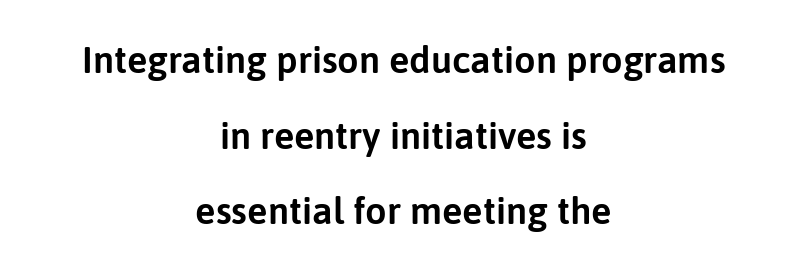
Q: Is the text italic (slanted)? A: No, it is upright.
Q: Is the typeface a serif or a sans-serif typeface? A: Sans-serif.
Q: Is the text underlined? A: No.
Q: How is the paragraph aligned? A: Centered.
Q: Is the spacing between letters normal or unusually wide? A: Normal.
Q: Is the spacing between lines tight, normal or loose? A: Loose.
Q: Width (condensed, normal, or wide)? A: Normal.
Q: Stroke contrast? A: Low.
Q: x-height? A: Medium.
Q: Monospaced? A: No.
